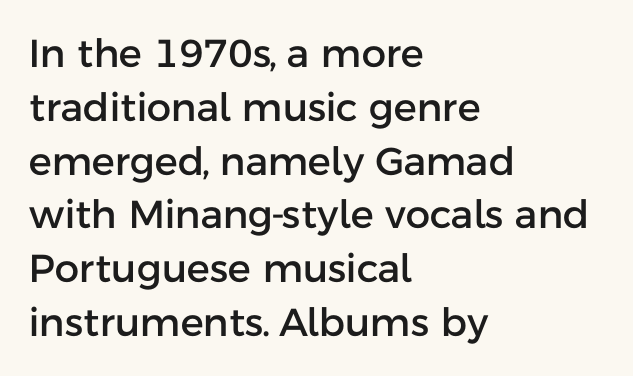
{"serif": "no", "italic": "no", "width": "normal", "stroke_contrast": "low", "x_height": "medium", "monospaced": "no", "underline": "no", "align": "left", "line_spacing": "normal", "line_spacing_ratio": 1.38, "letter_spacing": "normal", "letter_spacing_em": 0.0, "glyph_px": 39}
